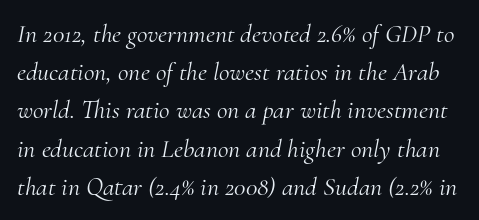
The image shows 26 px text type, italic (leaning right); set normal line spacing (1.47x), normal letter spacing, not underlined.
